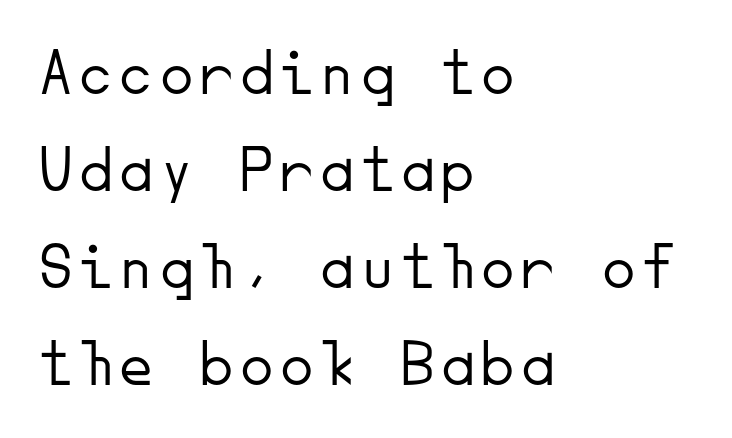
Q: Is the text bold? A: No.
Q: Is the text italic (slanted)? A: No, it is upright.
Q: Is the typeface a serif or a sans-serif typeface? A: Sans-serif.
Q: Is the text underlined? A: No.
Q: How is the paragraph aligned? A: Left-aligned.
Q: Is the spacing between lines tight, normal or loose? A: Normal.
Q: Width (condensed, normal, or wide)? A: Normal.
Q: Stroke contrast? A: Low.
Q: x-height? A: Small.
Q: Monospaced? A: Yes.
